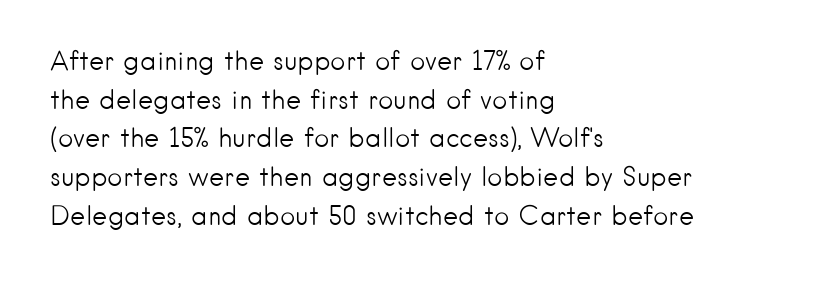
The image shows 26 px text type, upright; set left-aligned, normal line spacing (1.49x), normal letter spacing, not underlined.
